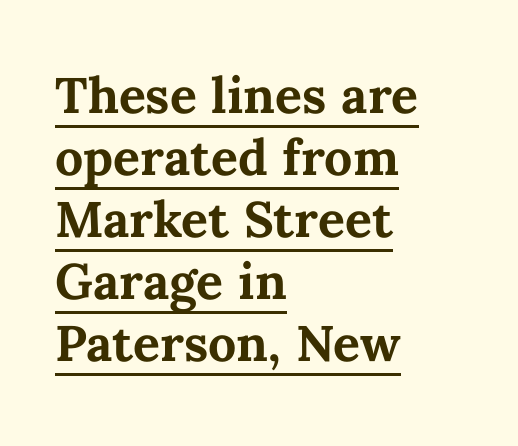
The image shows 50 px bold type, upright; set left-aligned, line spacing 1.24x, normal letter spacing, underlined; medium stroke contrast and a medium x-height.
